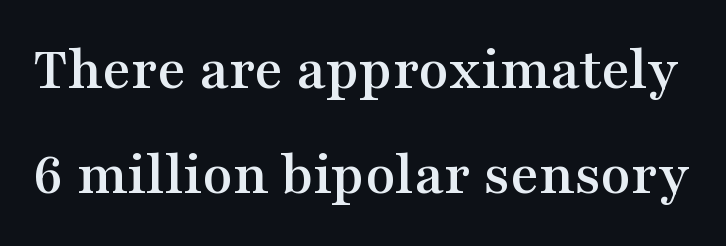
Q: Is the text italic (slanted)? A: No, it is upright.
Q: Is the typeface a serif or a sans-serif typeface? A: Serif.
Q: Is the text underlined? A: No.
Q: Is the spacing between letters normal or unusually wide? A: Normal.
Q: Is the spacing between lines tight, normal or loose? A: Normal.
Q: Width (condensed, normal, or wide)? A: Wide.
Q: Stroke contrast? A: Medium.
Q: x-height? A: Medium.
Q: Monospaced? A: No.
